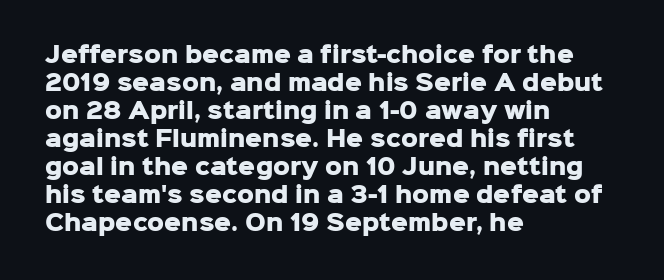
The image shows 21 px bold type, upright; set left-aligned, normal line spacing (1.33x), normal letter spacing, not underlined.
